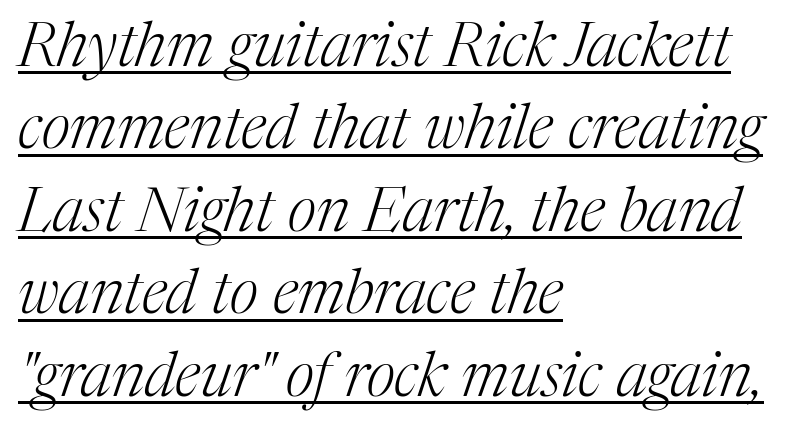
Q: Is the text bold? A: No.
Q: Is the text italic (slanted)? A: Yes, it leans right by about 17 degrees.
Q: Is the typeface a serif or a sans-serif typeface? A: Serif.
Q: Is the text underlined? A: Yes.
Q: How is the paragraph aligned? A: Left-aligned.
Q: Is the spacing between letters normal or unusually wide? A: Normal.
Q: Is the spacing between lines tight, normal or loose? A: Normal.
Q: Width (condensed, normal, or wide)? A: Normal.
Q: Stroke contrast? A: Medium.
Q: x-height? A: Medium.
Q: Monospaced? A: No.
